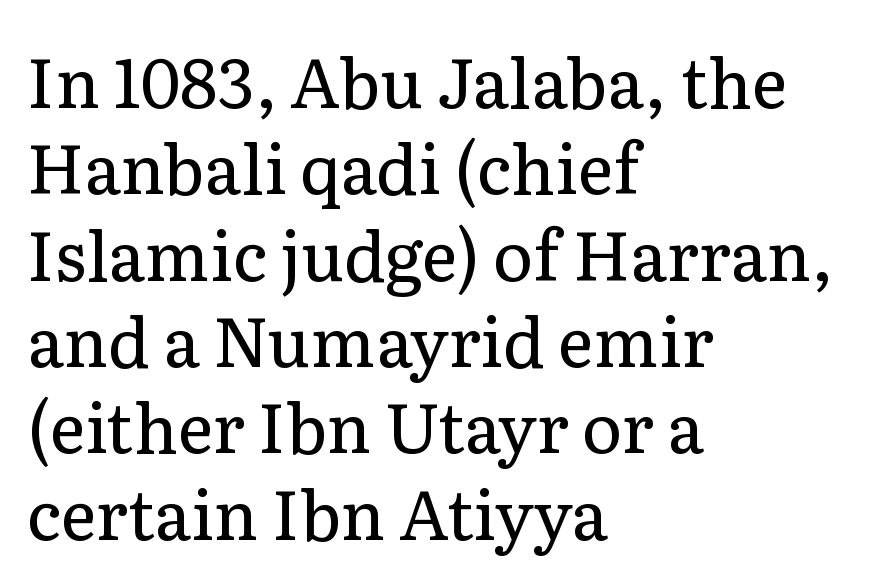
{"serif": "yes", "italic": "no", "bold": "no", "weight": "regular", "width": "normal", "stroke_contrast": "low", "x_height": "medium", "monospaced": "no", "underline": "no", "align": "left", "line_spacing": "normal", "line_spacing_ratio": 1.27, "letter_spacing": "normal", "letter_spacing_em": 0.0, "glyph_px": 68}
